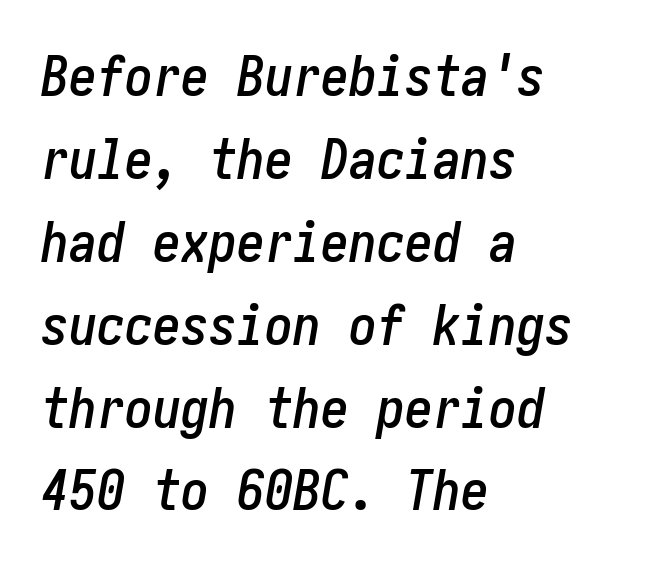
{"italic": "yes", "lean": "right", "slant_degrees": 10, "width": "condensed", "stroke_contrast": "low", "x_height": "medium", "underline": "no", "align": "left", "line_spacing": "normal", "line_spacing_ratio": 1.48, "letter_spacing": "normal", "letter_spacing_em": 0.0, "glyph_px": 56}
